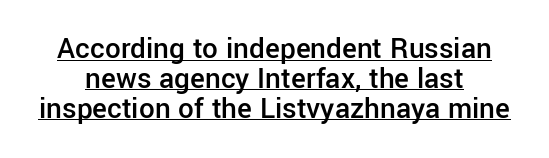
{"serif": "no", "italic": "no", "bold": "semi", "weight": "semibold", "width": "normal", "stroke_contrast": "low", "x_height": "medium", "monospaced": "no", "underline": "yes", "line_spacing": "tight", "line_spacing_ratio": 0.96, "letter_spacing": "normal", "letter_spacing_em": 0.0, "glyph_px": 31}
